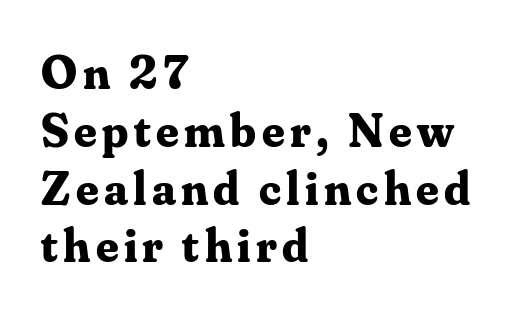
The image shows 49 px bold serif type, upright; set left-aligned, line spacing 1.18x, not underlined; medium stroke contrast and a small x-height.
